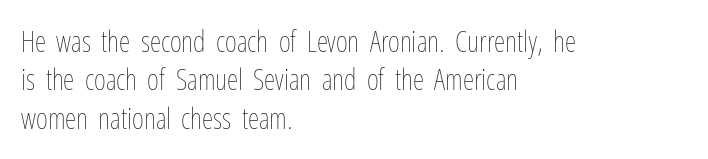
Q: Is the text bold? A: No.
Q: Is the text italic (slanted)? A: No, it is upright.
Q: Is the text underlined? A: No.
Q: How is the paragraph aligned? A: Left-aligned.
Q: Is the spacing between letters normal or unusually wide? A: Normal.
Q: Is the spacing between lines tight, normal or loose? A: Normal.
Q: Width (condensed, normal, or wide)? A: Condensed.
Q: Stroke contrast? A: Low.
Q: x-height? A: Medium.
Q: Monospaced? A: No.
